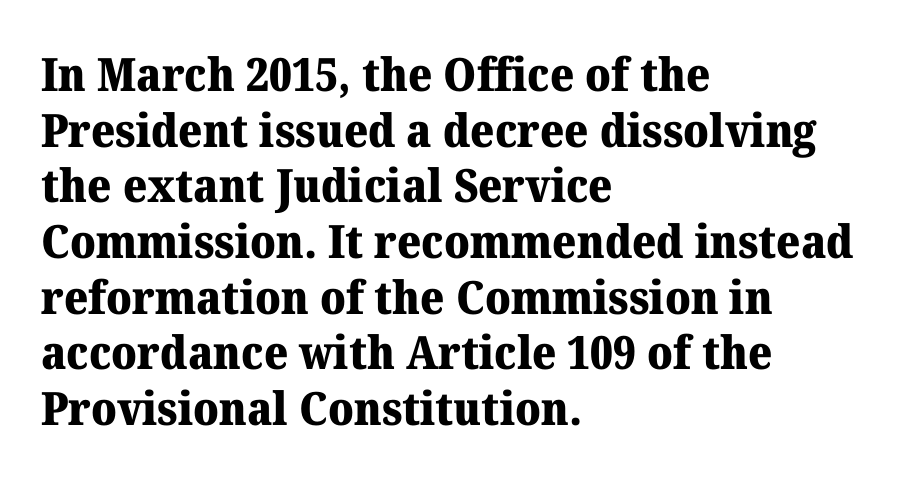
The image shows 46 px heavy serif type, upright; set left-aligned, line spacing 1.21x, normal letter spacing, not underlined; medium stroke contrast and a medium x-height.
